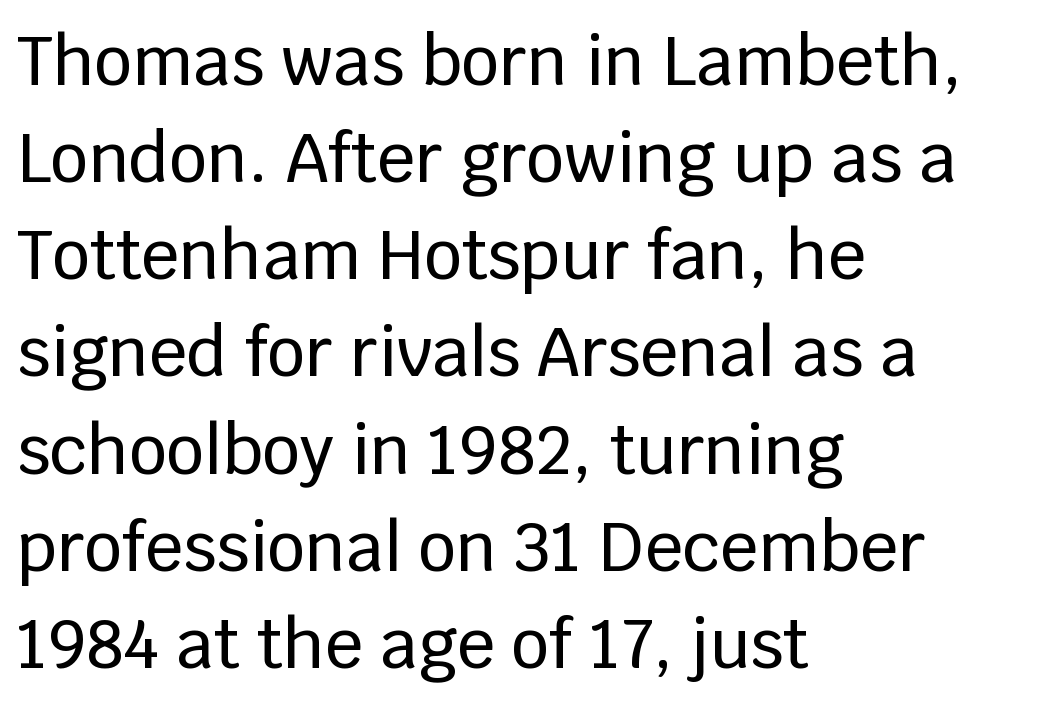
The image shows 67 px sans-serif type, upright; set left-aligned, normal line spacing (1.45x), normal letter spacing, not underlined; low stroke contrast and a large x-height.
